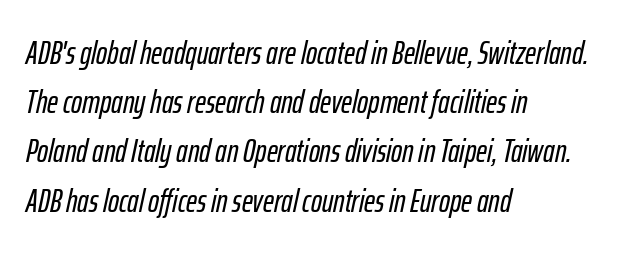
Q: Is the text italic (slanted)? A: Yes, it leans right by about 12 degrees.
Q: Is the text underlined? A: No.
Q: How is the paragraph aligned? A: Left-aligned.
Q: Is the spacing between letters normal or unusually wide? A: Normal.
Q: Is the spacing between lines tight, normal or loose? A: Normal.
Q: Width (condensed, normal, or wide)? A: Condensed.
Q: Stroke contrast? A: Low.
Q: x-height? A: Medium.
Q: Monospaced? A: No.
